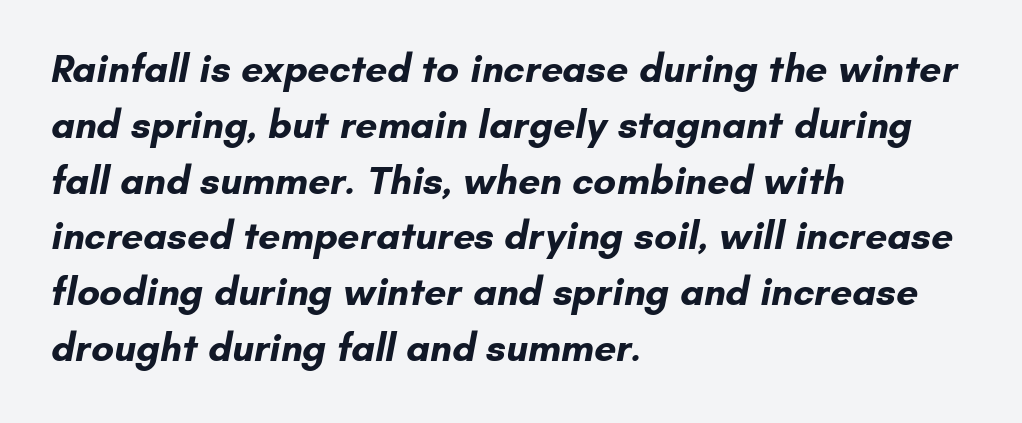
The image shows 39 px bold sans-serif type; set left-aligned, normal line spacing (1.43x), normal letter spacing, not underlined; low stroke contrast and a small x-height.
